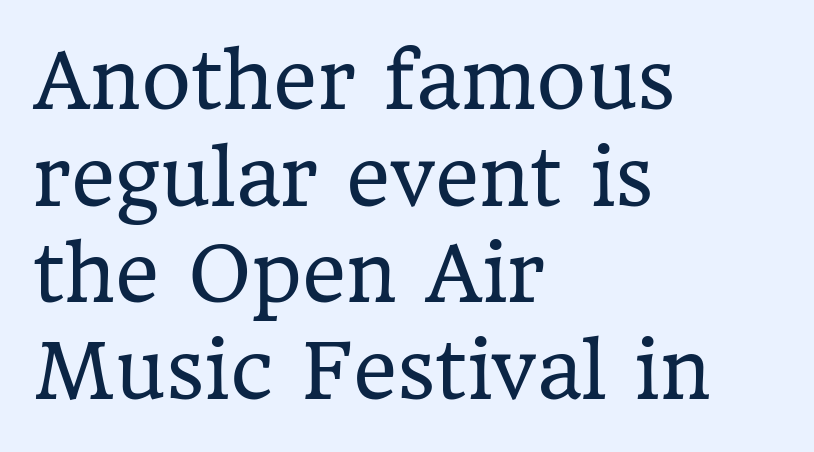
Q: Is the text bold? A: No.
Q: Is the text italic (slanted)? A: No, it is upright.
Q: Is the typeface a serif or a sans-serif typeface? A: Serif.
Q: Is the text underlined? A: No.
Q: How is the paragraph aligned? A: Left-aligned.
Q: Is the spacing between letters normal or unusually wide? A: Normal.
Q: Is the spacing between lines tight, normal or loose? A: Normal.
Q: Width (condensed, normal, or wide)? A: Normal.
Q: Stroke contrast? A: Low.
Q: x-height? A: Medium.
Q: Monospaced? A: No.
